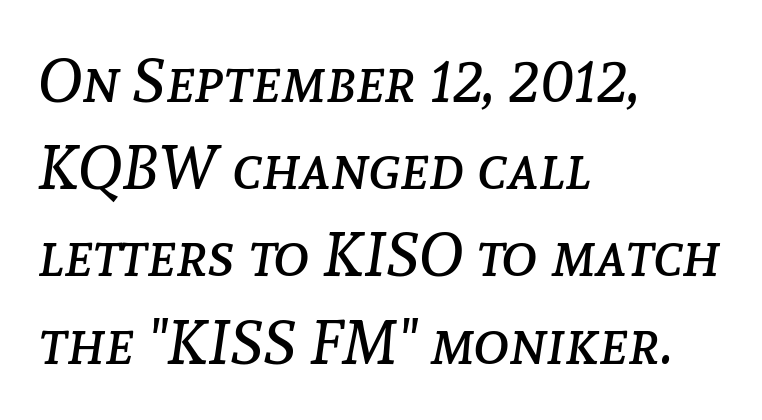
{"italic": "yes", "lean": "right", "slant_degrees": 8, "bold": "no", "weight": "regular", "width": "normal", "stroke_contrast": "low", "x_height": "medium", "monospaced": "no", "underline": "no", "align": "left", "line_spacing": "normal", "line_spacing_ratio": 1.43, "letter_spacing": "normal", "letter_spacing_em": 0.0, "glyph_px": 61}
